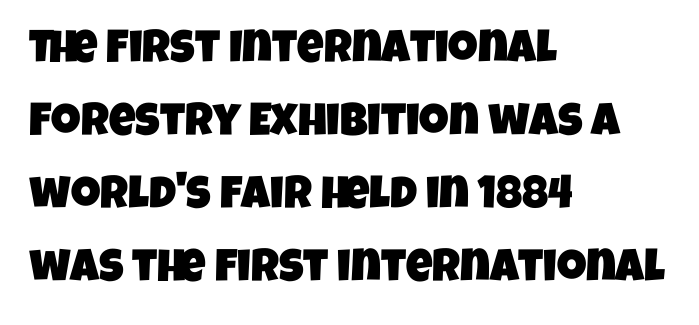
{"serif": "no", "width": "condensed", "stroke_contrast": "low", "x_height": "large", "monospaced": "no", "underline": "no", "align": "left", "line_spacing": "normal", "line_spacing_ratio": 1.59, "letter_spacing": "normal", "letter_spacing_em": 0.0, "glyph_px": 46}
